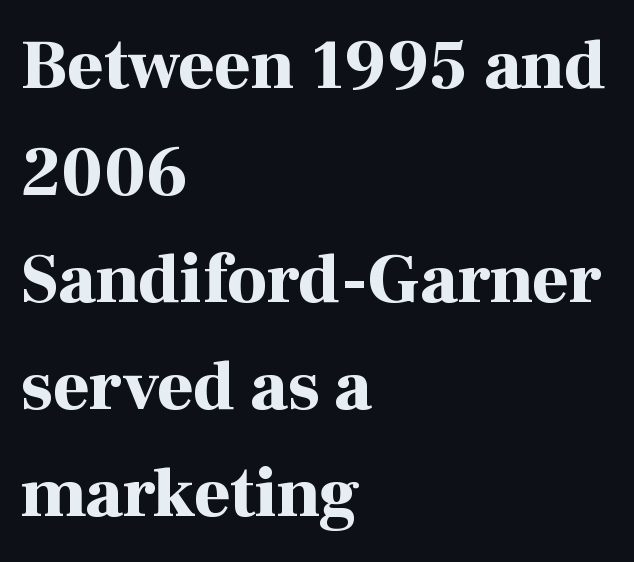
Teacher's note: observe the even left margin — that is flush-left alignment. Any mark beneath the type? The region is blank. Line spacing here is normal. What kind of face is this? One with serifs.
